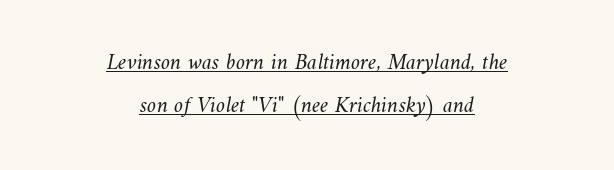
{"bold": "no", "underline": "yes", "align": "center", "line_spacing_ratio": 1.86, "letter_spacing": "normal", "letter_spacing_em": 0.0, "glyph_px": 23}
